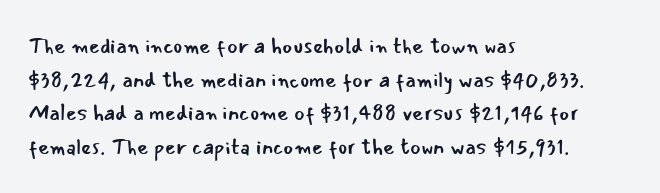
Unbolded letterforms with no extra heft. The letterforms sit shoulder to shoulder at normal distance. Line spacing here is normal. Glance below the letters and you will spot only blank space. Visually the block forms a straight wall on the left and a jagged coastline on the right.
